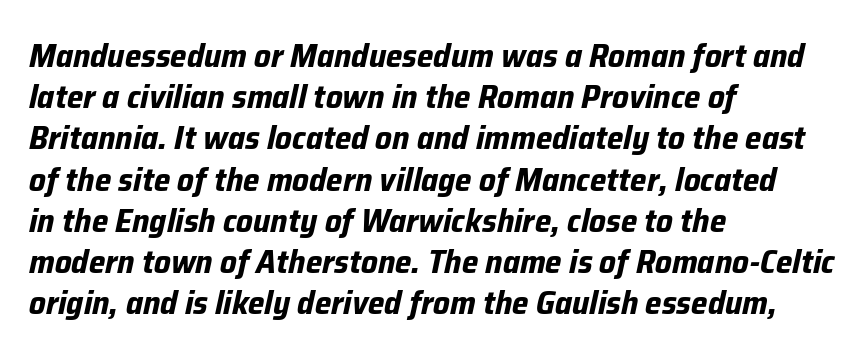
{"italic": "yes", "lean": "right", "slant_degrees": 12, "bold": "yes", "weight": "bold", "width": "normal", "stroke_contrast": "low", "x_height": "medium", "monospaced": "no", "underline": "no", "align": "left", "line_spacing": "normal", "line_spacing_ratio": 1.25, "letter_spacing": "normal", "letter_spacing_em": 0.0, "glyph_px": 33}
